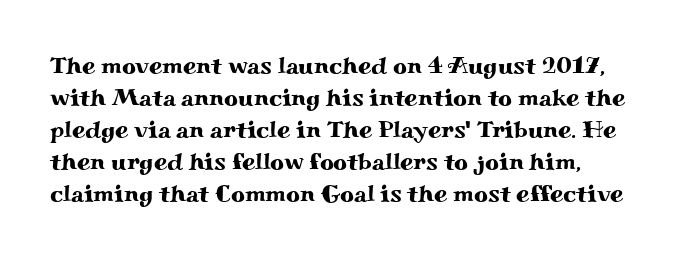
Q: Is the text italic (slanted)? A: No, it is upright.
Q: Is the text underlined? A: No.
Q: Is the spacing between letters normal or unusually wide? A: Normal.
Q: Is the spacing between lines tight, normal or loose? A: Normal.
